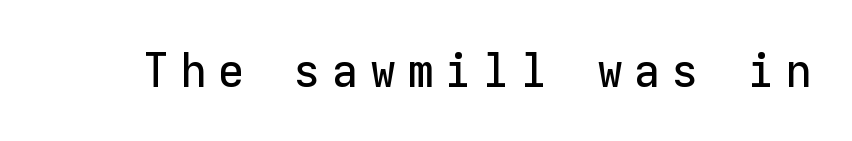
The image shows 48 px sans-serif type, upright, monospaced; set unusually wide letter spacing (+0.24 em), not underlined; low stroke contrast and a medium x-height.
